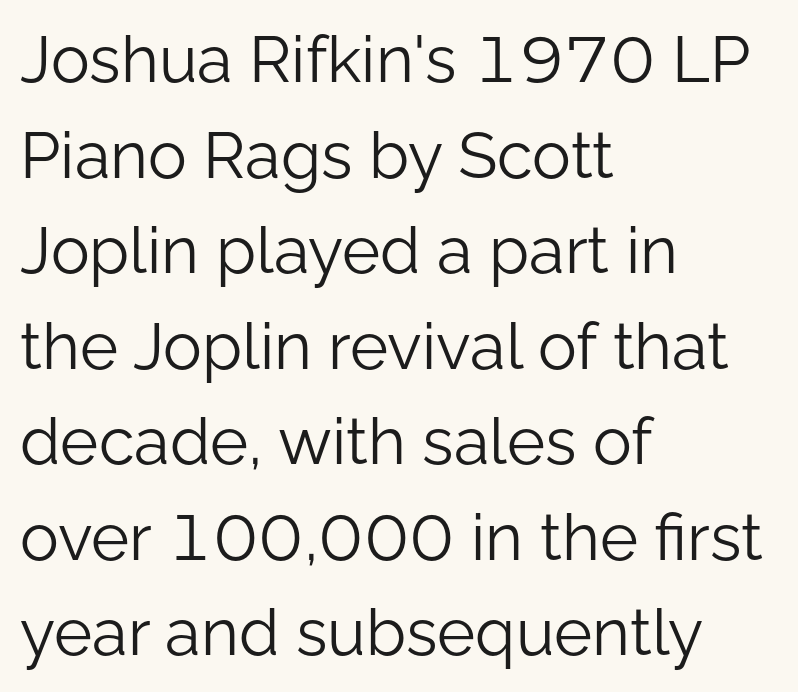
Vertical stems look standard width or narrower in stroke. The characters display no serif detailing; their extremities are plain. The text block is weighted toward the left margin, trailing off unevenly rightward. Descenders hang freely into open space. Line spacing here is normal.
